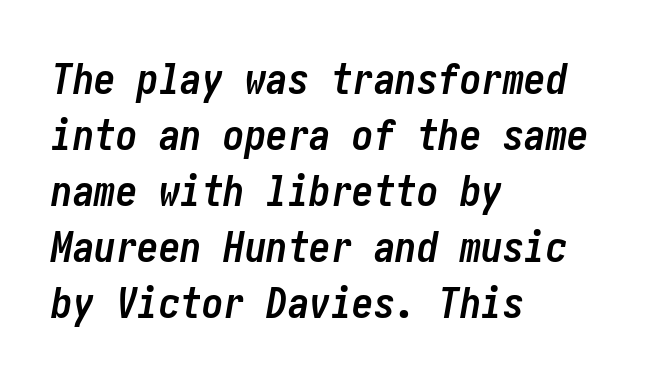
Q: Is the text bold? A: Yes.
Q: Is the text italic (slanted)? A: Yes, it leans right by about 10 degrees.
Q: Is the text underlined? A: No.
Q: How is the paragraph aligned? A: Left-aligned.
Q: Is the spacing between letters normal or unusually wide? A: Normal.
Q: Is the spacing between lines tight, normal or loose? A: Normal.
Q: Width (condensed, normal, or wide)? A: Condensed.
Q: Stroke contrast? A: Low.
Q: x-height? A: Medium.
